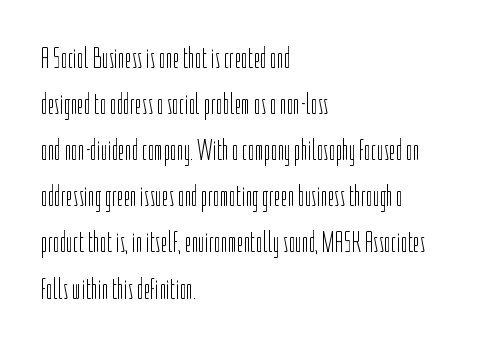
{"serif": "no", "italic": "no", "bold": "no", "weight": "light", "width": "condensed", "stroke_contrast": "low", "x_height": "medium", "monospaced": "no", "underline": "no", "align": "left", "line_spacing": "normal", "line_spacing_ratio": 1.59, "letter_spacing": "normal", "letter_spacing_em": 0.0, "glyph_px": 29}
